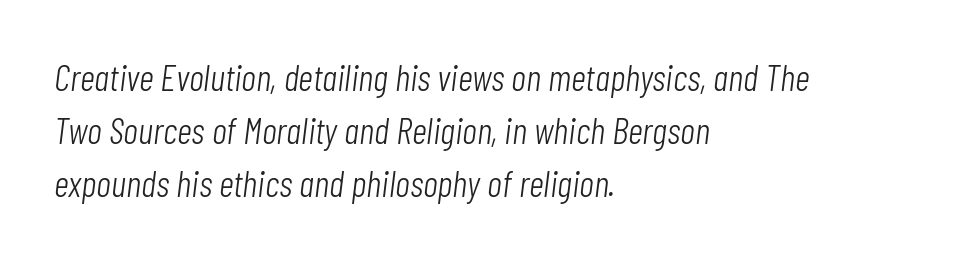
Q: Is the text bold? A: No.
Q: Is the text italic (slanted)? A: Yes, it leans right by about 7 degrees.
Q: Is the text underlined? A: No.
Q: How is the paragraph aligned? A: Left-aligned.
Q: Is the spacing between letters normal or unusually wide? A: Normal.
Q: Is the spacing between lines tight, normal or loose? A: Normal.
Q: Width (condensed, normal, or wide)? A: Condensed.
Q: Stroke contrast? A: Low.
Q: x-height? A: Medium.
Q: Monospaced? A: No.
